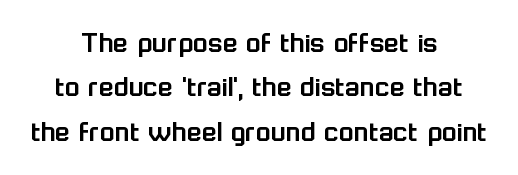
Q: Is the text italic (slanted)? A: No, it is upright.
Q: Is the typeface a serif or a sans-serif typeface? A: Sans-serif.
Q: Is the text underlined? A: No.
Q: How is the paragraph aligned? A: Centered.
Q: Is the spacing between letters normal or unusually wide? A: Normal.
Q: Is the spacing between lines tight, normal or loose? A: Normal.
Q: Width (condensed, normal, or wide)? A: Normal.
Q: Stroke contrast? A: Low.
Q: x-height? A: Medium.
Q: Monospaced? A: No.
